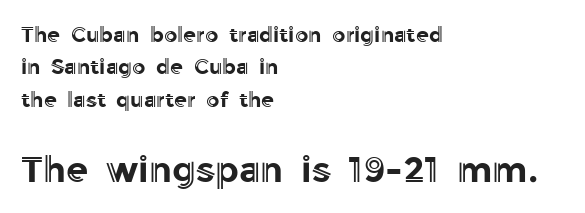
The lines are quadded left. Note the varied advance widths — an 'i' is clearly narrower than an 'm'. This layout puts the modest block above and the oversized block below. The string is rendered with underlining switched off. Leading matches the norm, producing a regular column. The line texture is even and compact thanks to regular tracking.
